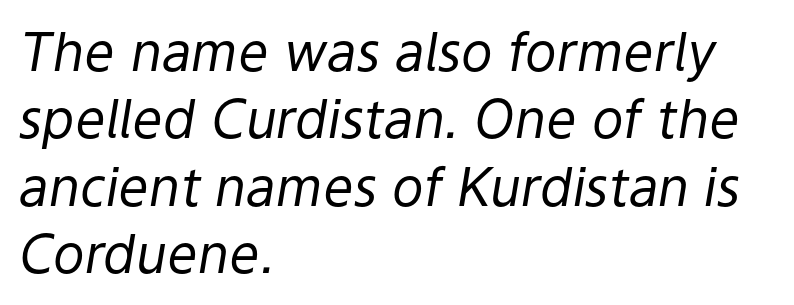
The paragraph shown leans on its left margin. The characters are drawn with everyday or finer stroke widths. If you measured baseline to baseline, you'd find a middling distance. This sample uses an oblique cut, with every glyph tilted off the vertical.
